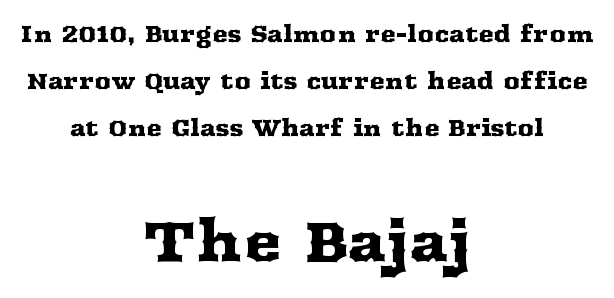
When letters stand straight like this, we call the style roman or upright. Which chunk is bigger? The second one — the bottom block dwarfs the top. Look at the bottom of the vertical strokes: they flare into serifs here. A typesetter would call this proportional, since set widths differ per character. Type without underlining. This rendering uses center alignment, leaving both contours irregular but symmetric.
